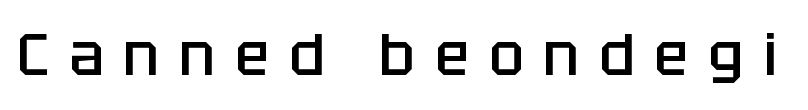
{"serif": "no", "italic": "no", "bold": "semi", "weight": "semibold", "width": "normal", "stroke_contrast": "low", "x_height": "large", "monospaced": "no", "underline": "no", "letter_spacing": "wide", "letter_spacing_em": 0.34, "glyph_px": 58}
